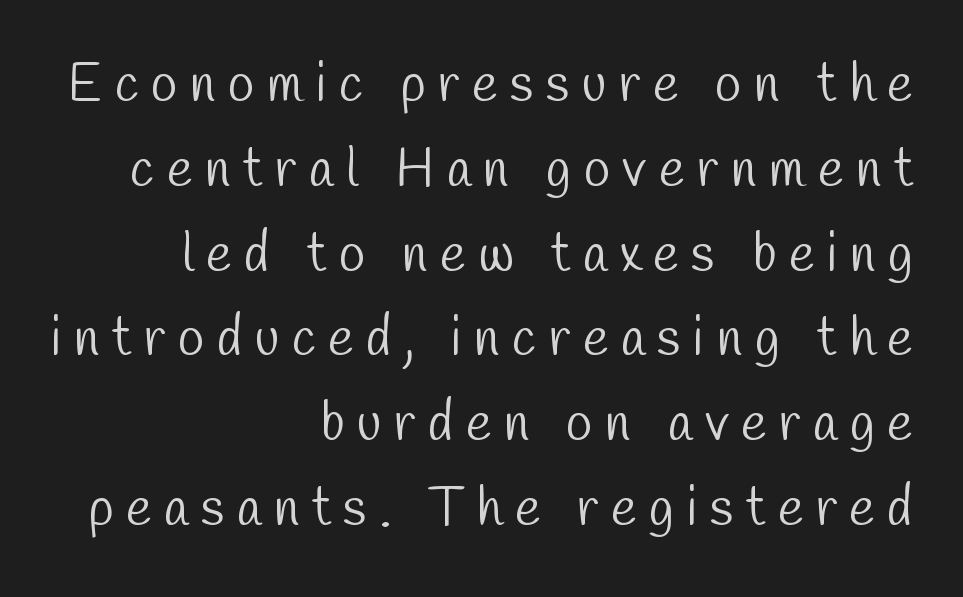
Q: Is the text bold? A: No.
Q: Is the typeface a serif or a sans-serif typeface? A: Sans-serif.
Q: Is the text underlined? A: No.
Q: How is the paragraph aligned? A: Right-aligned.
Q: Is the spacing between letters normal or unusually wide? A: Unusually wide.
Q: Is the spacing between lines tight, normal or loose? A: Normal.
Q: Width (condensed, normal, or wide)? A: Condensed.
Q: Stroke contrast? A: Low.
Q: x-height? A: Medium.
Q: Monospaced? A: No.
